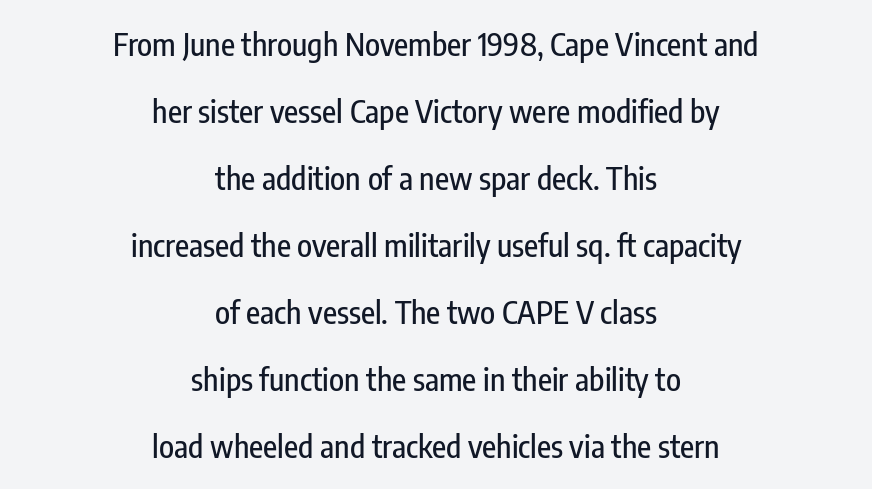
{"serif": "no", "italic": "no", "width": "condensed", "stroke_contrast": "low", "x_height": "medium", "monospaced": "no", "underline": "no", "align": "center", "line_spacing": "loose", "line_spacing_ratio": 2.16, "letter_spacing": "normal", "letter_spacing_em": 0.0, "glyph_px": 31}
